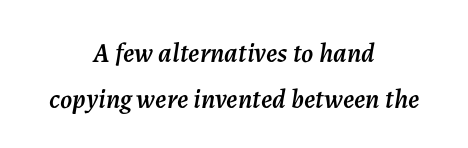
Q: Is the text italic (slanted)? A: Yes, it leans right by about 7 degrees.
Q: Is the text underlined? A: No.
Q: How is the paragraph aligned? A: Centered.
Q: Is the spacing between letters normal or unusually wide? A: Normal.
Q: Is the spacing between lines tight, normal or loose? A: Normal.
